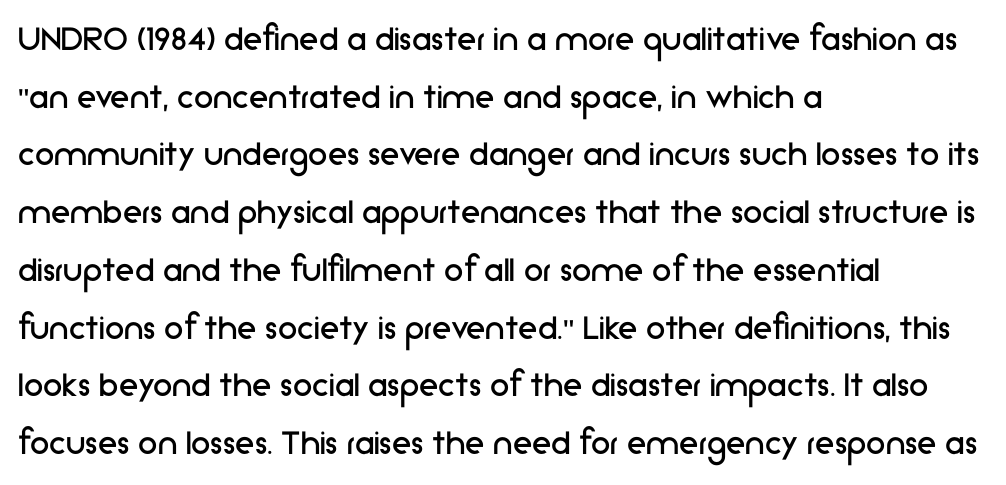
The image shows 39 px regular-weight sans-serif type, upright; set left-aligned, normal line spacing (1.48x), normal letter spacing, not underlined; low stroke contrast and a medium x-height.
